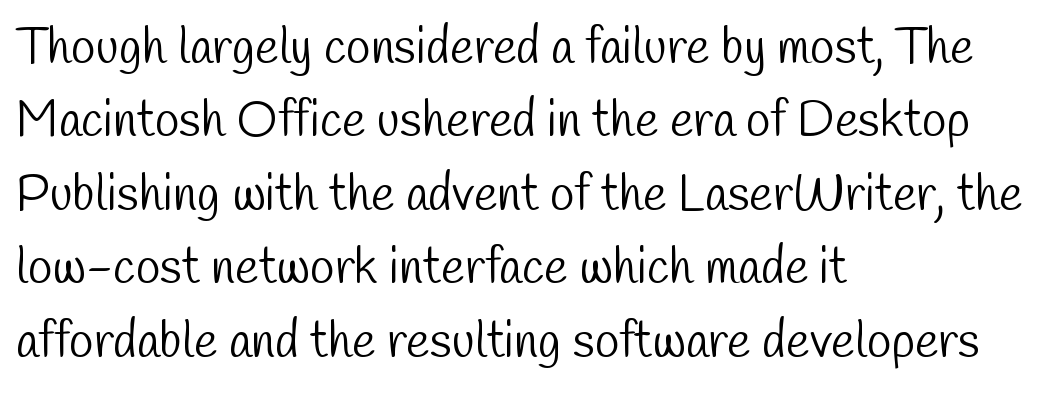
The image shows 50 px light, condensed sans-serif type; set left-aligned, normal line spacing (1.47x), normal letter spacing, not underlined; low stroke contrast and a medium x-height.
